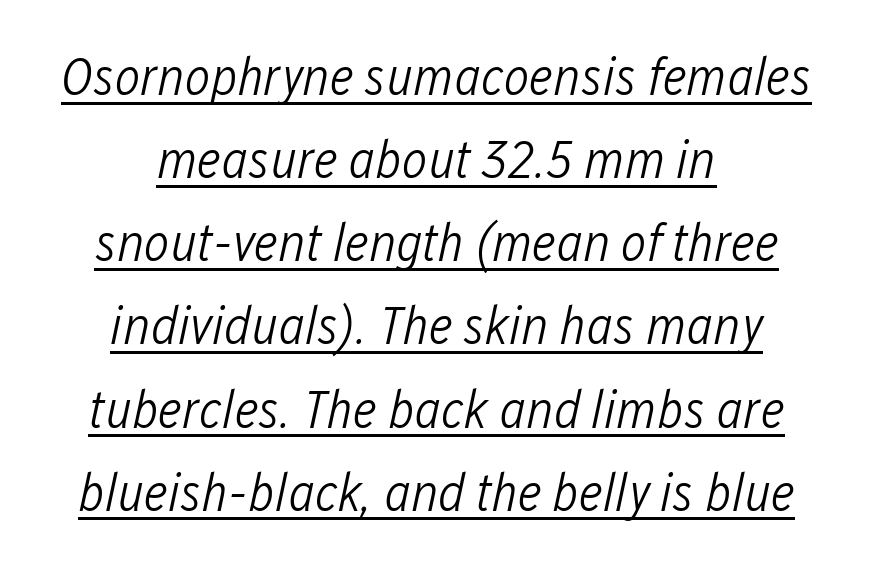
{"italic": "yes", "lean": "right", "slant_degrees": 12, "bold": "no", "weight": "light", "width": "condensed", "stroke_contrast": "low", "x_height": "medium", "monospaced": "no", "underline": "yes", "align": "center", "line_spacing": "normal", "line_spacing_ratio": 1.54, "letter_spacing": "normal", "letter_spacing_em": 0.0, "glyph_px": 54}
